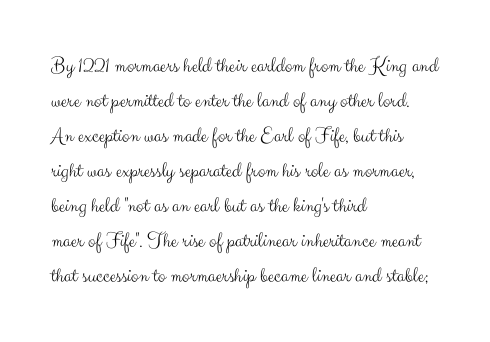
Q: Is the text bold? A: No.
Q: Is the text italic (slanted)? A: Yes.
Q: Is the text underlined? A: No.
Q: How is the paragraph aligned? A: Left-aligned.
Q: Is the spacing between letters normal or unusually wide? A: Normal.
Q: Is the spacing between lines tight, normal or loose? A: Normal.
